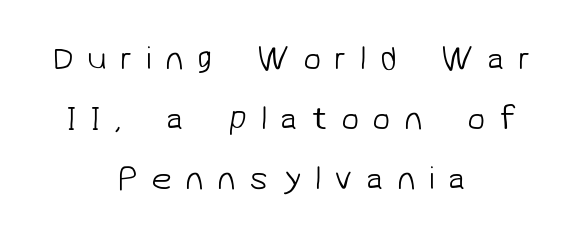
{"serif": "no", "bold": "no", "weight": "light", "width": "normal", "stroke_contrast": "low", "x_height": "medium", "monospaced": "no", "underline": "no", "align": "center", "line_spacing_ratio": 1.82, "letter_spacing": "wide", "letter_spacing_em": 0.41, "glyph_px": 33}
